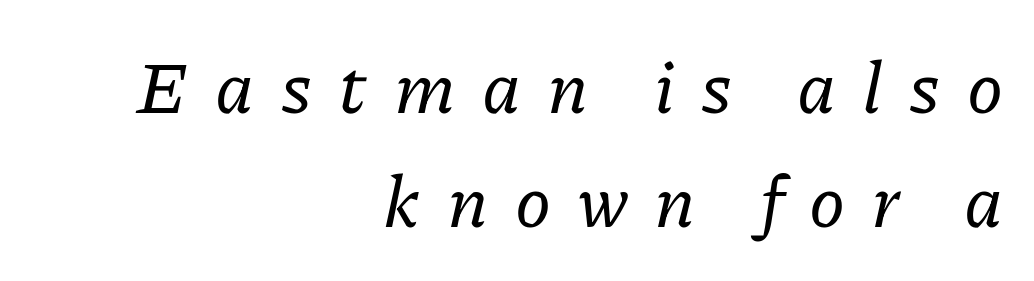
Q: Is the text italic (slanted)? A: Yes, it leans right by about 11 degrees.
Q: Is the typeface a serif or a sans-serif typeface? A: Serif.
Q: Is the text underlined? A: No.
Q: How is the paragraph aligned? A: Right-aligned.
Q: Is the spacing between letters normal or unusually wide? A: Unusually wide.
Q: Is the spacing between lines tight, normal or loose? A: Normal.
Q: Width (condensed, normal, or wide)? A: Normal.
Q: Stroke contrast? A: Low.
Q: x-height? A: Medium.
Q: Monospaced? A: No.
